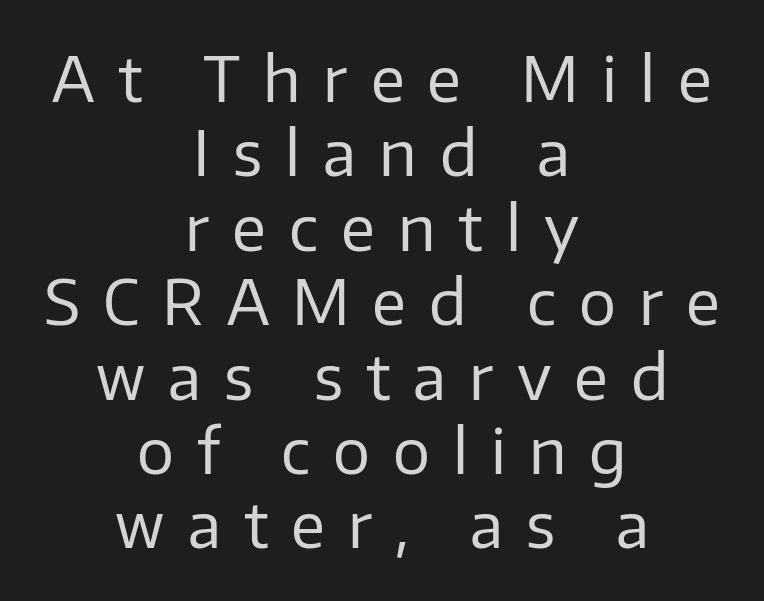
The characters display no serif detailing; their extremities are plain. The typesetting does not lean heavy: it is not bold. Think of a printed novel: that variable character pitch is what you see here. Visually the block forms a symmetrical silhouette, jagged on both flanks. Inter-character spacing is expanded well beyond the font's built-in metrics. The lettering holds an erect, upright posture throughout.
